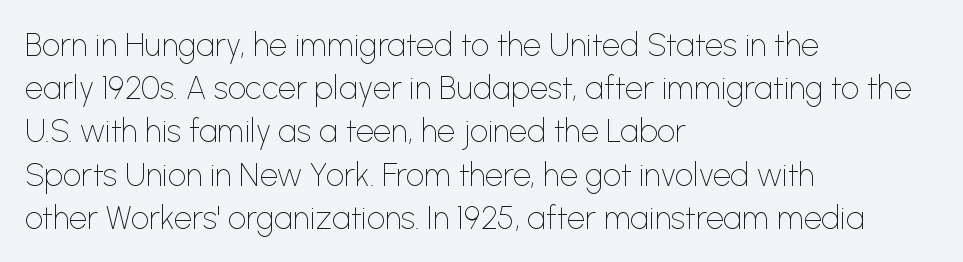
The image shows 32 px thin sans-serif type, upright; set left-aligned, normal line spacing (1.35x), normal letter spacing, not underlined; low stroke contrast and a medium x-height.
